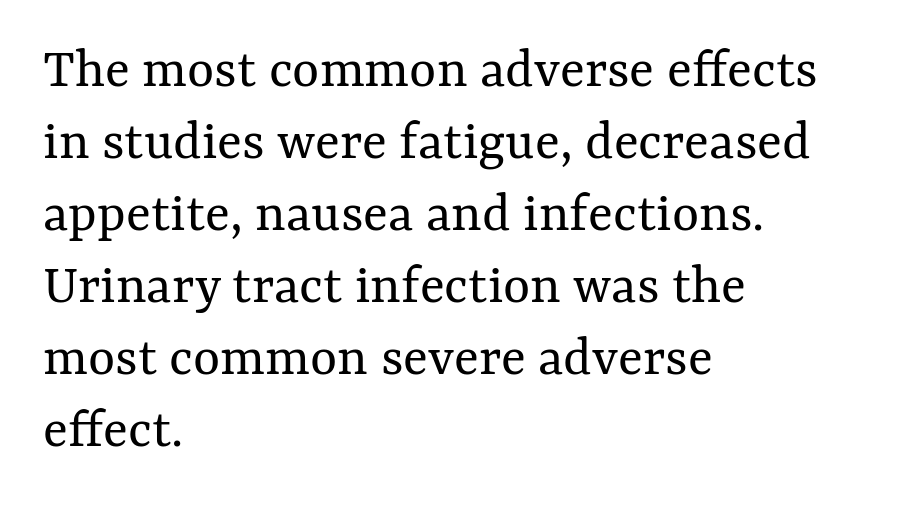
{"italic": "no", "bold": "no", "weight": "regular", "width": "normal", "stroke_contrast": "medium", "x_height": "medium", "monospaced": "no", "underline": "no", "align": "left", "line_spacing_ratio": 1.24, "letter_spacing": "normal", "letter_spacing_em": 0.0, "glyph_px": 58}
